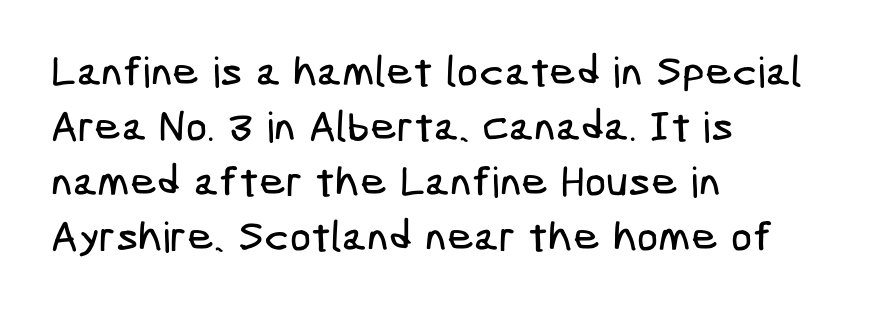
{"serif": "no", "width": "condensed", "stroke_contrast": "low", "x_height": "medium", "underline": "no", "align": "left", "line_spacing": "normal", "line_spacing_ratio": 1.31, "letter_spacing": "normal", "letter_spacing_em": 0.0, "glyph_px": 42}
